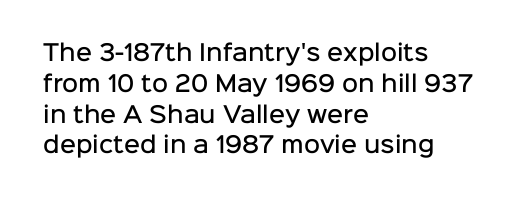
A typesetter would call this zero additional tracking. Decoration check: the copy has no underline. Set as a demibold, roughly 600 on the weight scale. The rendering uses a moderate line-height, typical for paragraphs.
